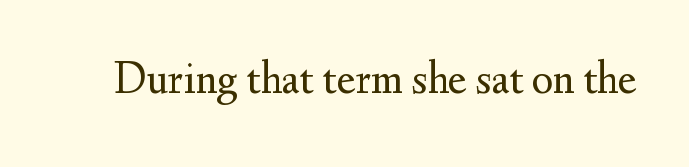
The image shows 46 px regular-weight serif type, upright; set normal letter spacing, not underlined; medium stroke contrast and a small x-height.
